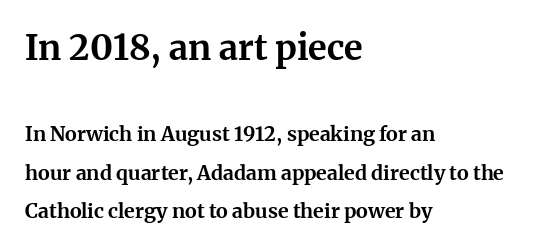
Q: Is the text bold? A: Yes.
Q: Is the text italic (slanted)? A: No, it is upright.
Q: Is the typeface a serif or a sans-serif typeface? A: Serif.
Q: Is the text underlined? A: No.
Q: How is the paragraph aligned? A: Left-aligned.
Q: Is the spacing between letters normal or unusually wide? A: Normal.
Q: Is the spacing between lines tight, normal or loose? A: Loose.
Q: Which block of text is set in a larger size, the first (top) or the second (bottom)? A: The first (top) one.
Q: Width (condensed, normal, or wide)? A: Normal.
Q: Stroke contrast? A: Medium.
Q: x-height? A: Medium.
Q: Monospaced? A: No.
